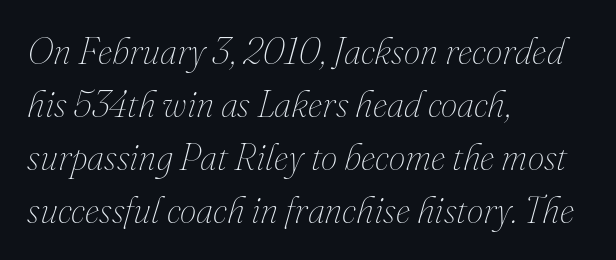
Q: Is the text bold? A: No.
Q: Is the text italic (slanted)? A: Yes, it leans right by about 16 degrees.
Q: Is the text underlined? A: No.
Q: How is the paragraph aligned? A: Left-aligned.
Q: Is the spacing between letters normal or unusually wide? A: Normal.
Q: Is the spacing between lines tight, normal or loose? A: Normal.
Q: Width (condensed, normal, or wide)? A: Normal.
Q: Stroke contrast? A: Medium.
Q: x-height? A: Small.
Q: Monospaced? A: No.
